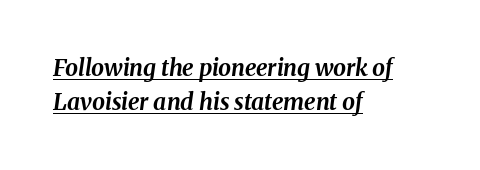
{"italic": "yes", "lean": "right", "slant_degrees": 8, "bold": "yes", "underline": "yes", "align": "left", "line_spacing": "normal", "line_spacing_ratio": 1.47, "letter_spacing": "normal", "letter_spacing_em": 0.0, "glyph_px": 23}
